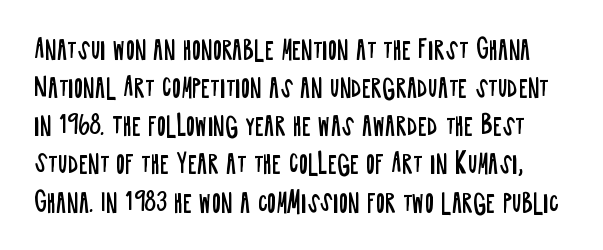
{"italic": "no", "bold": "no", "underline": "no", "line_spacing": "normal", "line_spacing_ratio": 1.59, "letter_spacing": "normal", "letter_spacing_em": 0.0, "glyph_px": 24}
